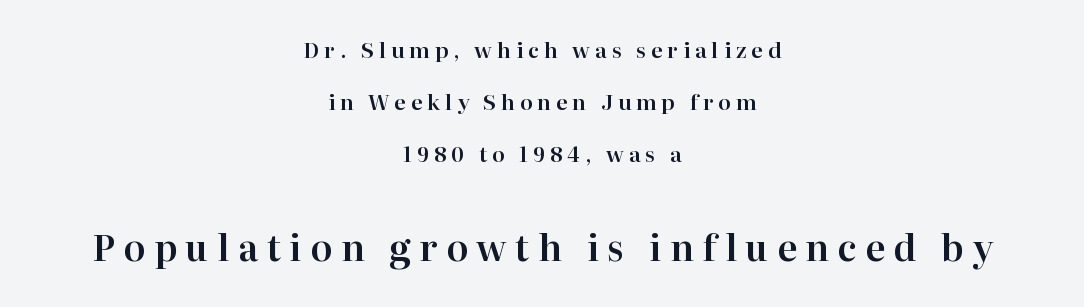
{"serif": "yes", "italic": "no", "width": "normal", "stroke_contrast": "high", "x_height": "medium", "monospaced": "no", "underline": "no", "align": "center", "line_spacing": "loose", "line_spacing_ratio": 2.48, "letter_spacing": "wide", "letter_spacing_em": 0.24, "larger_block": "second", "size_ratio": 1.71, "glyph_px": 36}
